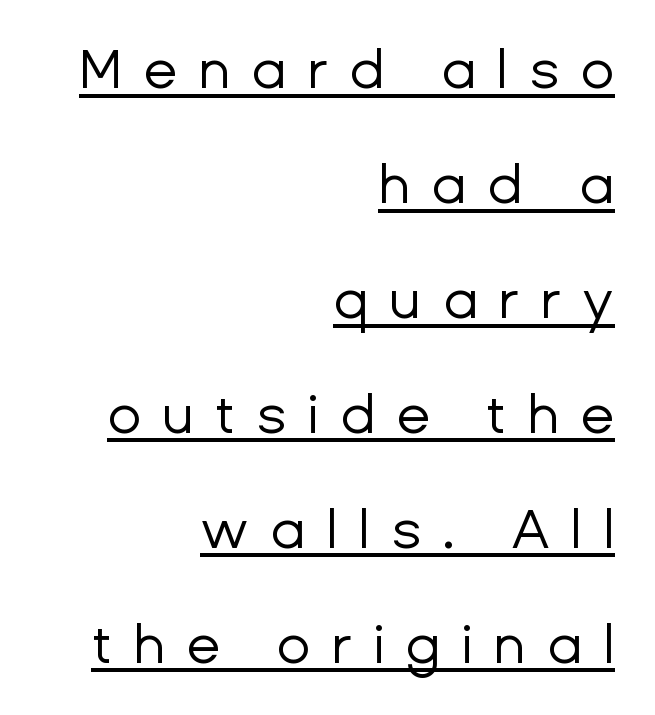
Q: Is the text bold? A: No.
Q: Is the text italic (slanted)? A: No, it is upright.
Q: Is the typeface a serif or a sans-serif typeface? A: Sans-serif.
Q: Is the text underlined? A: Yes.
Q: How is the paragraph aligned? A: Right-aligned.
Q: Is the spacing between letters normal or unusually wide? A: Unusually wide.
Q: Is the spacing between lines tight, normal or loose? A: Loose.
Q: Width (condensed, normal, or wide)? A: Normal.
Q: Stroke contrast? A: Low.
Q: x-height? A: Medium.
Q: Monospaced? A: No.
